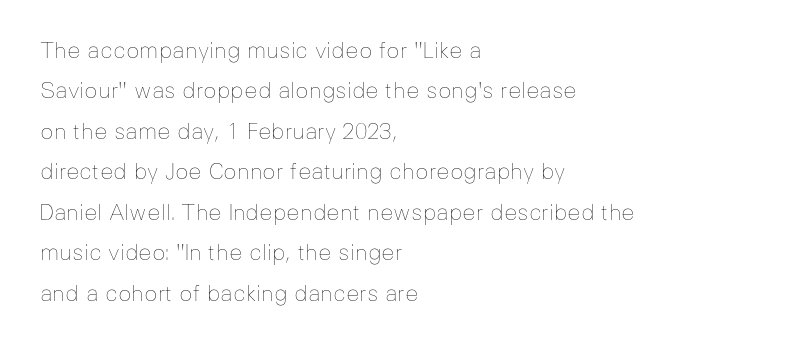
The image shows 22 px text type, upright; set left-aligned, line spacing 1.84x, normal letter spacing, not underlined.
